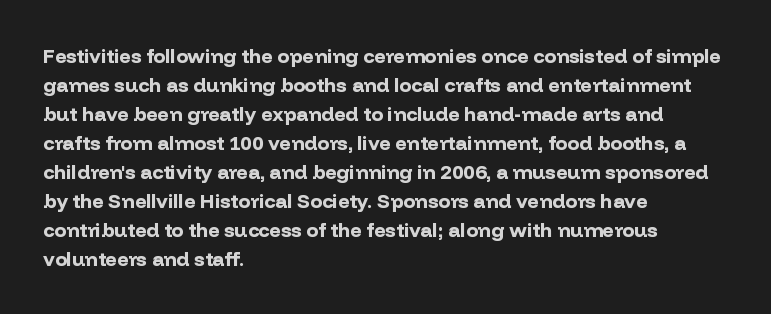
Q: Is the text bold? A: Yes.
Q: Is the text italic (slanted)? A: No, it is upright.
Q: Is the text underlined? A: No.
Q: How is the paragraph aligned? A: Left-aligned.
Q: Is the spacing between letters normal or unusually wide? A: Normal.
Q: Is the spacing between lines tight, normal or loose? A: Normal.
